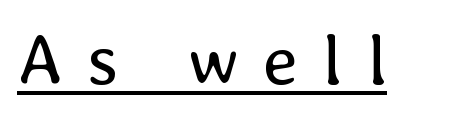
{"italic": "no", "bold": "no", "weight": "regular", "width": "normal", "stroke_contrast": "low", "x_height": "medium", "monospaced": "no", "underline": "yes", "letter_spacing": "wide", "letter_spacing_em": 0.34, "glyph_px": 71}
